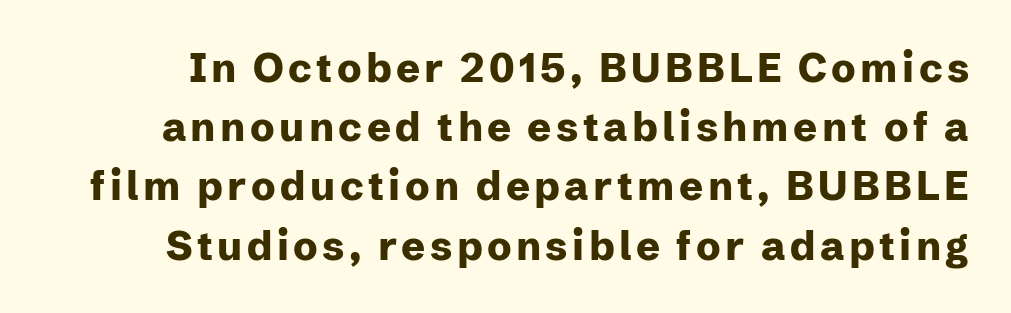
{"serif": "no", "italic": "no", "bold": "yes", "weight": "heavy", "width": "normal", "stroke_contrast": "low", "x_height": "medium", "monospaced": "no", "underline": "no", "line_spacing": "normal", "line_spacing_ratio": 1.48, "glyph_px": 40}
